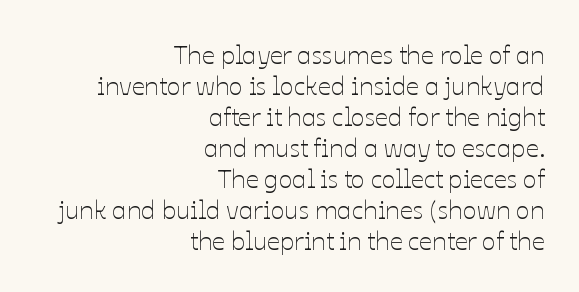
{"italic": "no", "bold": "no", "underline": "no", "align": "right", "line_spacing_ratio": 1.19, "letter_spacing": "normal", "letter_spacing_em": 0.0, "glyph_px": 26}
